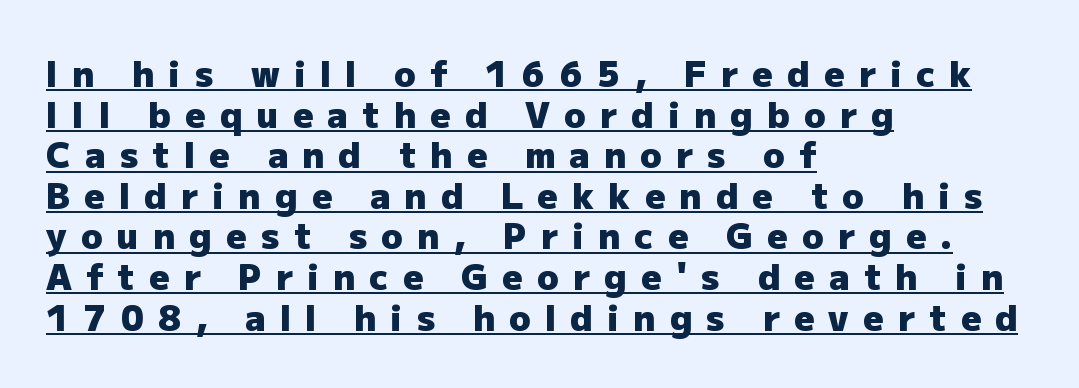
Caption: lettering with a line underneath. The typography opts for an upright posture over an oblique one. Are there feet on the stems? There aren't — it's a sans. The rendering uses natural spacing where letterforms have individual widths. The paragraph shown leans on its left margin. The horizontal fit of the characters is loose and conspicuously gappy.
